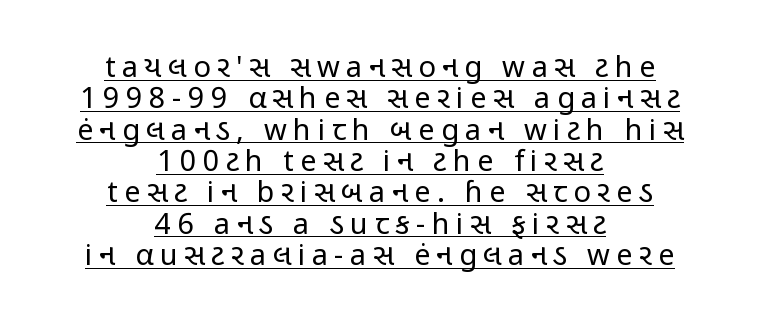
Do the characters align in a grid? No, the font is proportional. The passage shown is typeset with a sans-serif family. The rendering inserts visible extra space after every character. Posture: straight, roman, zero tilt. Notice how a bar underscores the lettering throughout. Letters have the restrained weight of plain body copy at most.
